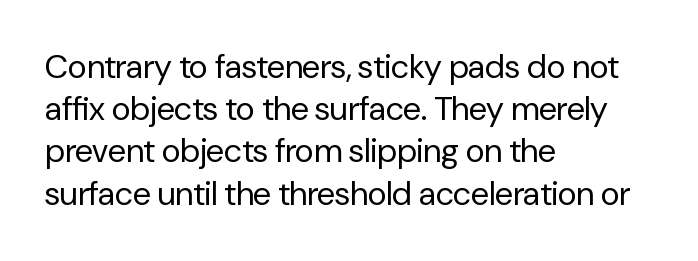
The image shows 33 px regular-weight sans-serif type, upright; set left-aligned, normal line spacing (1.28x), normal letter spacing, not underlined; low stroke contrast and a medium x-height.
